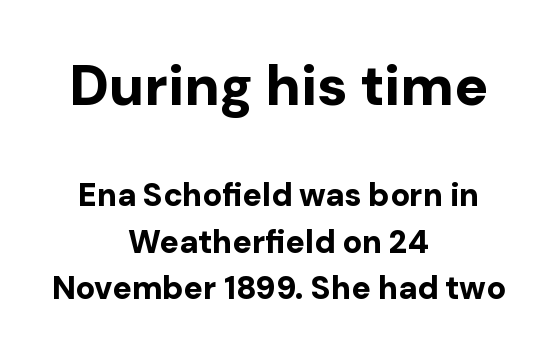
The image shows 56 px bold sans-serif type, upright; set centered, normal line spacing (1.44x), normal letter spacing, not underlined; the first (top) block is 1.75x larger; low stroke contrast and a medium x-height.
